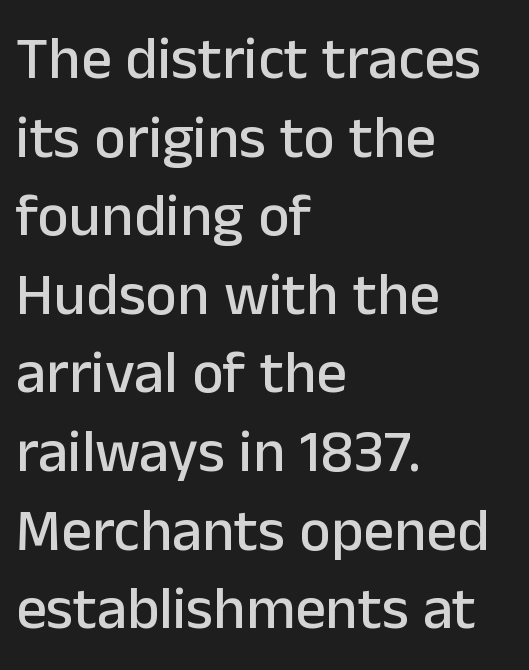
The image shows 60 px sans-serif type, upright; set left-aligned, normal line spacing (1.31x), normal letter spacing, not underlined; low stroke contrast and a medium x-height.
